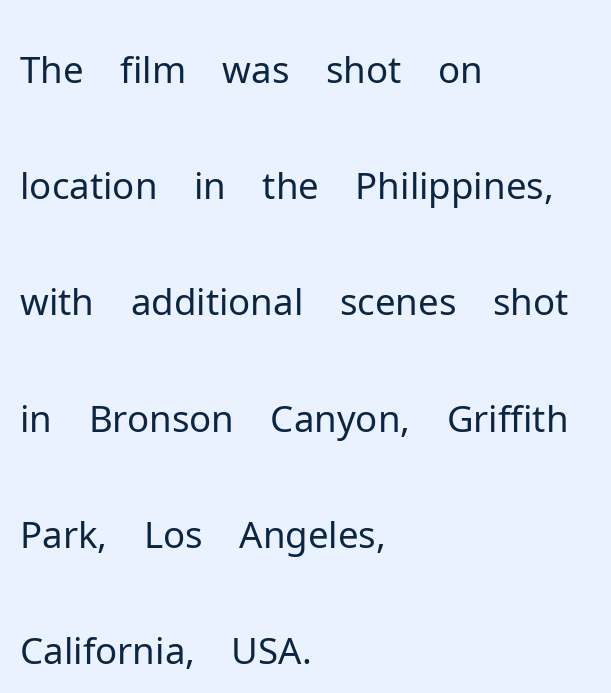
{"serif": "no", "italic": "no", "bold": "no", "weight": "light", "width": "normal", "stroke_contrast": "low", "x_height": "medium", "monospaced": "no", "underline": "no", "align": "left", "line_spacing": "normal", "line_spacing_ratio": 1.55, "letter_spacing": "normal", "letter_spacing_em": 0.0, "glyph_px": 75}
